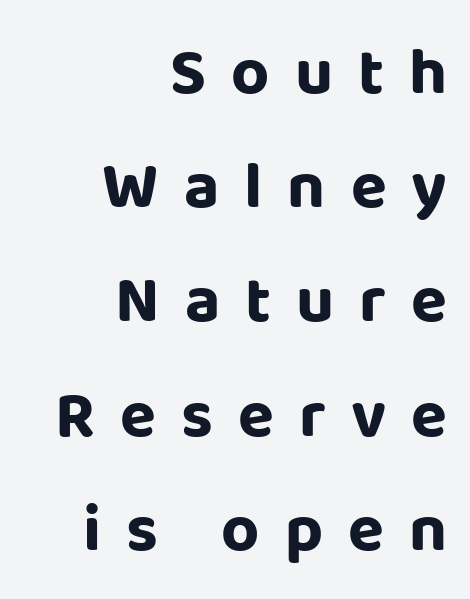
Q: Is the text bold? A: Yes.
Q: Is the text italic (slanted)? A: No, it is upright.
Q: Is the typeface a serif or a sans-serif typeface? A: Sans-serif.
Q: Is the text underlined? A: No.
Q: How is the paragraph aligned? A: Right-aligned.
Q: Is the spacing between letters normal or unusually wide? A: Unusually wide.
Q: Width (condensed, normal, or wide)? A: Normal.
Q: Stroke contrast? A: Low.
Q: x-height? A: Large.
Q: Monospaced? A: No.
